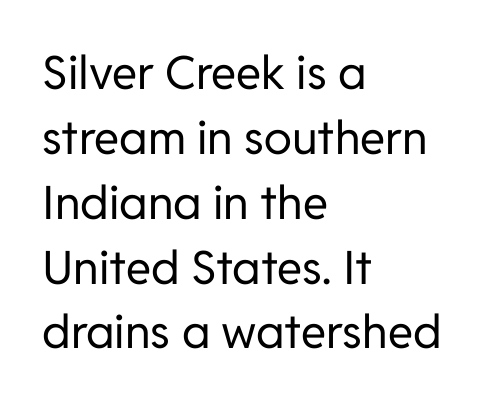
The image shows 46 px regular-weight sans-serif type, upright; set left-aligned, normal line spacing (1.41x), normal letter spacing, not underlined; low stroke contrast and a medium x-height.
